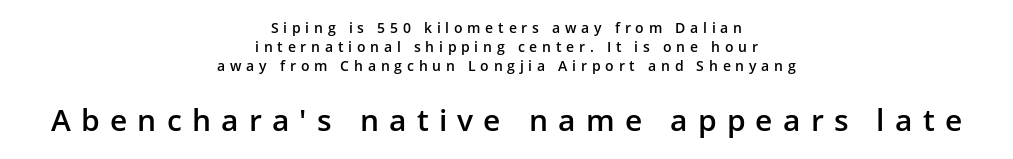
Q: Is the text bold? A: Semi-bold.
Q: Is the text italic (slanted)? A: No, it is upright.
Q: Is the typeface a serif or a sans-serif typeface? A: Sans-serif.
Q: Is the text underlined? A: No.
Q: How is the paragraph aligned? A: Centered.
Q: Is the spacing between letters normal or unusually wide? A: Unusually wide.
Q: Is the spacing between lines tight, normal or loose? A: Normal.
Q: Which block of text is set in a larger size, the first (top) or the second (bottom)? A: The second (bottom) one.
Q: Width (condensed, normal, or wide)? A: Normal.
Q: Stroke contrast? A: Low.
Q: x-height? A: Medium.
Q: Monospaced? A: No.
